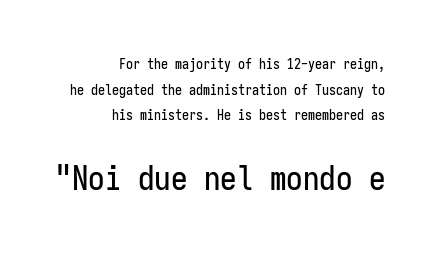
Casual observation: everything's shoved over to the right. Quick note: underline off. Do the characters align in a grid? Yes, the font is monospaced. The line texture is even and compact thanks to regular tracking.
